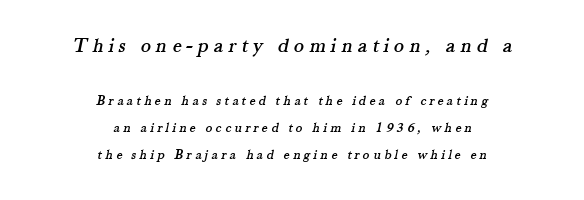
The foot of each line stays bare and open. The tracking reads as deliberately expanded to a designer's eye. Which margin do the lines hug? Neither — every line sits in the middle. Regarding leading, the lines here are spaced well apart.
